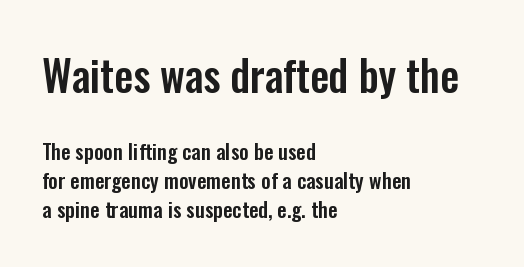
Q: Is the text italic (slanted)? A: No, it is upright.
Q: Is the typeface a serif or a sans-serif typeface? A: Sans-serif.
Q: Is the text underlined? A: No.
Q: How is the paragraph aligned? A: Left-aligned.
Q: Is the spacing between letters normal or unusually wide? A: Normal.
Q: Is the spacing between lines tight, normal or loose? A: Normal.
Q: Which block of text is set in a larger size, the first (top) or the second (bottom)? A: The first (top) one.
Q: Width (condensed, normal, or wide)? A: Condensed.
Q: Stroke contrast? A: Low.
Q: x-height? A: Medium.
Q: Monospaced? A: No.
